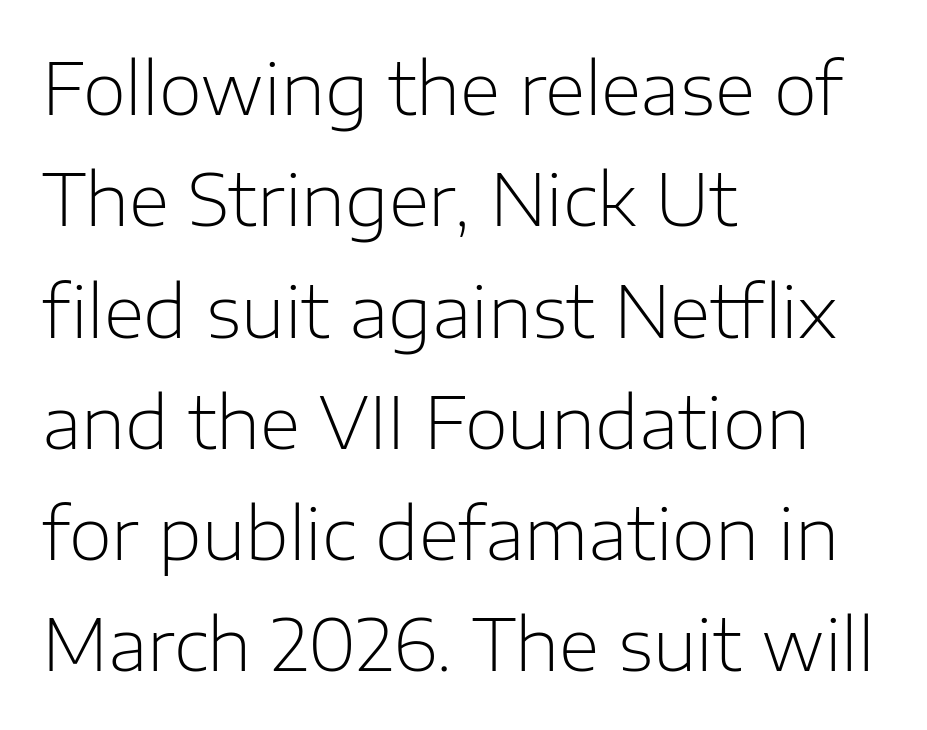
Q: Is the text bold? A: No.
Q: Is the text italic (slanted)? A: No, it is upright.
Q: Is the typeface a serif or a sans-serif typeface? A: Sans-serif.
Q: Is the text underlined? A: No.
Q: How is the paragraph aligned? A: Left-aligned.
Q: Is the spacing between letters normal or unusually wide? A: Normal.
Q: Is the spacing between lines tight, normal or loose? A: Normal.
Q: Width (condensed, normal, or wide)? A: Normal.
Q: Stroke contrast? A: Low.
Q: x-height? A: Medium.
Q: Monospaced? A: No.
